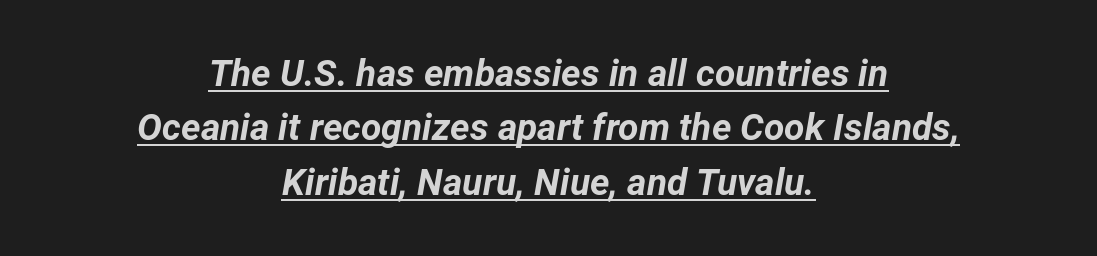
The image shows 37 px bold type, italic (leaning right); set centered, normal line spacing (1.47x), normal letter spacing, underlined; low stroke contrast and a medium x-height.
